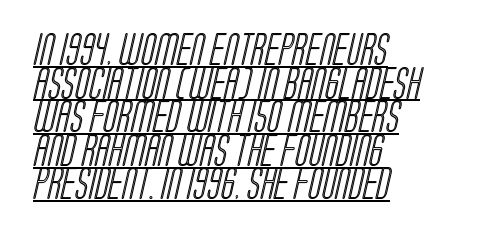
The image shows 32 px condensed type; set left-aligned, tight line spacing (1.05x), normal letter spacing, underlined; a large x-height.
